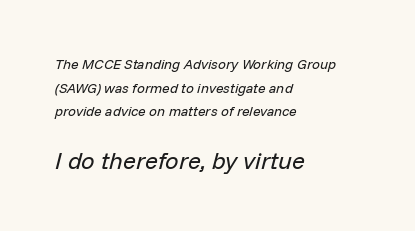
These two chunks differ in scale, with the bottom chunk taking the larger measure. This rendering features lettering with no underline. Is the letter spacing exaggerated? No — it looks like the ordinary default. A normal amount of white space separates one row of letters from the next. In terms of posture, this sample is oblique. No chunkiness to these letters — they're not bold.
